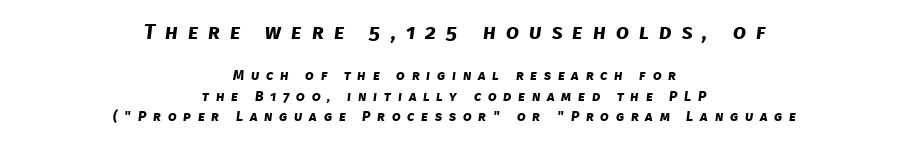
Does the copy run flush right? No — it is centered line by line. The rendering uses a moderate line-height, typical for paragraphs. What stands out about the letter spacing? Its width — letters are far apart. Typesetter's note — upper block bumped up in size, lower block left smaller. Descender tails drop into unmarked territory.
